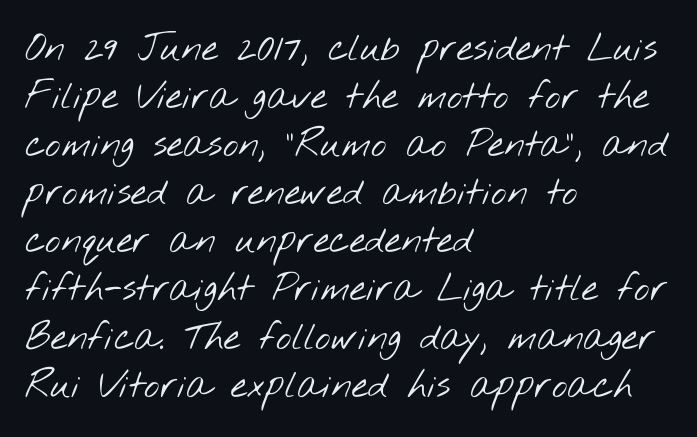
Q: Is the text bold? A: No.
Q: Is the typeface a serif or a sans-serif typeface? A: Sans-serif.
Q: Is the text underlined? A: No.
Q: How is the paragraph aligned? A: Left-aligned.
Q: Is the spacing between letters normal or unusually wide? A: Normal.
Q: Is the spacing between lines tight, normal or loose? A: Normal.
Q: Width (condensed, normal, or wide)? A: Wide.
Q: Stroke contrast? A: Low.
Q: x-height? A: Small.
Q: Monospaced? A: No.
